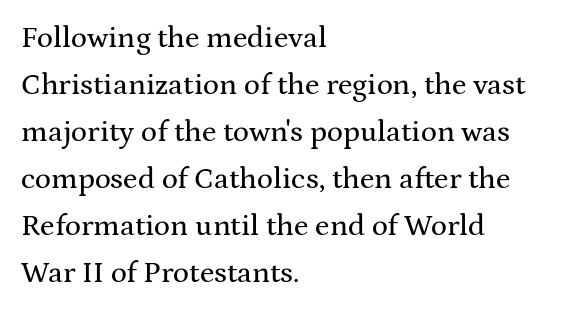
The image shows 30 px wide serif type, upright; set left-aligned, normal line spacing (1.57x), normal letter spacing, not underlined; medium stroke contrast and a medium x-height.
